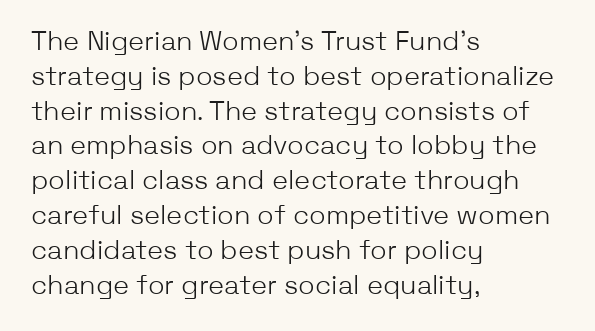
This sample keeps an unexceptional amount of space between lines. Characters remain perfectly vertical along every line. The gap between lines stays unmarked. Is this a heavy cut? Hardly; it is regular or lighter.
